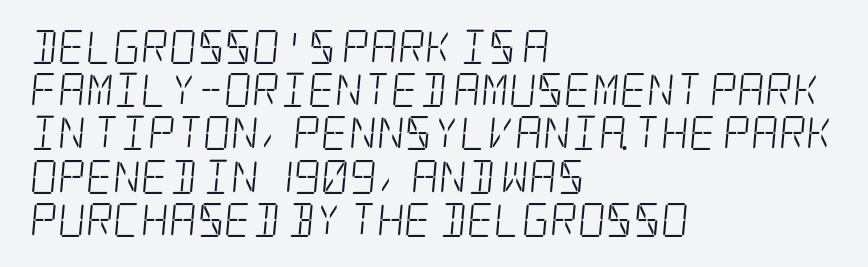
{"serif": "yes", "bold": "no", "weight": "light", "width": "condensed", "stroke_contrast": "low", "x_height": "large", "underline": "no", "align": "left", "line_spacing": "normal", "line_spacing_ratio": 1.27, "letter_spacing": "normal", "letter_spacing_em": 0.0, "glyph_px": 34}
